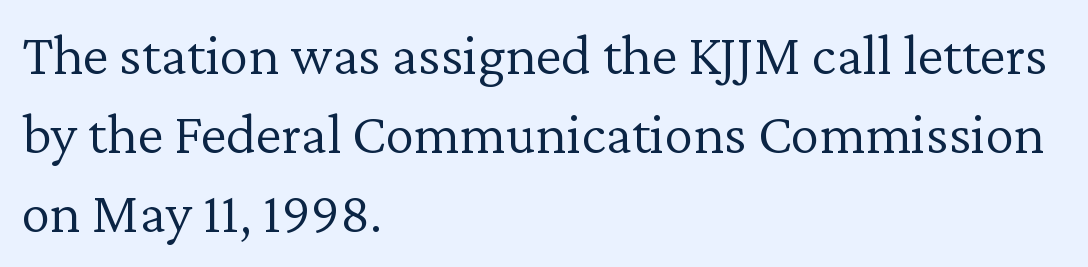
Designer's note — italics off, roman on. Summary of weight: not heavy and not bold. Letter spacing: default. This block has exactly the height ordinary leading produces.
